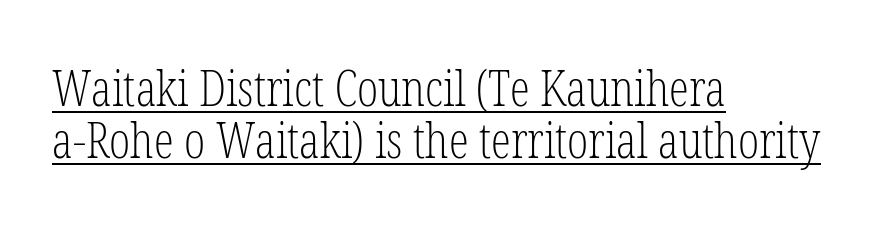
{"serif": "yes", "italic": "no", "bold": "no", "weight": "light", "width": "condensed", "stroke_contrast": "low", "x_height": "medium", "monospaced": "no", "underline": "yes", "align": "left", "line_spacing": "tight", "line_spacing_ratio": 1.04, "letter_spacing": "normal", "letter_spacing_em": 0.0, "glyph_px": 50}
